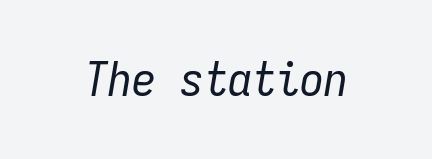
{"italic": "yes", "lean": "right", "slant_degrees": 9, "bold": "no", "weight": "regular", "width": "condensed", "stroke_contrast": "low", "x_height": "medium", "monospaced": "yes", "underline": "no", "letter_spacing": "normal", "letter_spacing_em": 0.0, "glyph_px": 48}
